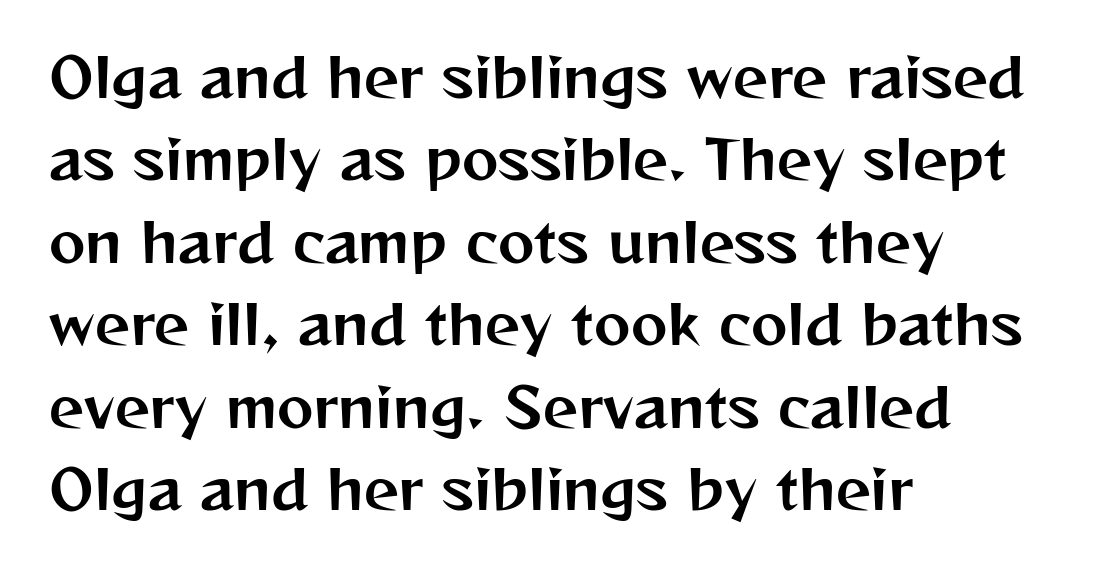
Q: Is the text italic (slanted)? A: No, it is upright.
Q: Is the typeface a serif or a sans-serif typeface? A: Sans-serif.
Q: Is the text underlined? A: No.
Q: How is the paragraph aligned? A: Left-aligned.
Q: Is the spacing between letters normal or unusually wide? A: Normal.
Q: Is the spacing between lines tight, normal or loose? A: Normal.
Q: Width (condensed, normal, or wide)? A: Normal.
Q: Stroke contrast? A: Medium.
Q: x-height? A: Medium.
Q: Monospaced? A: No.
